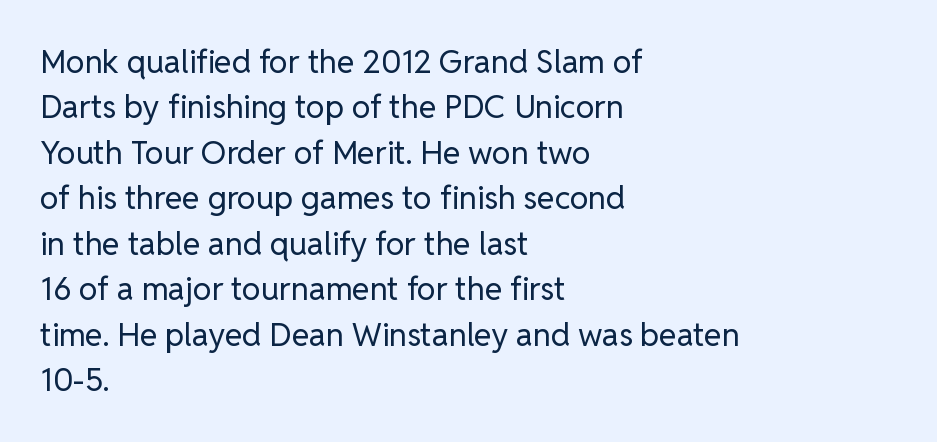
The image shows 32 px regular-weight sans-serif type, upright; set left-aligned, normal line spacing (1.42x), normal letter spacing, not underlined; low stroke contrast and a medium x-height.
